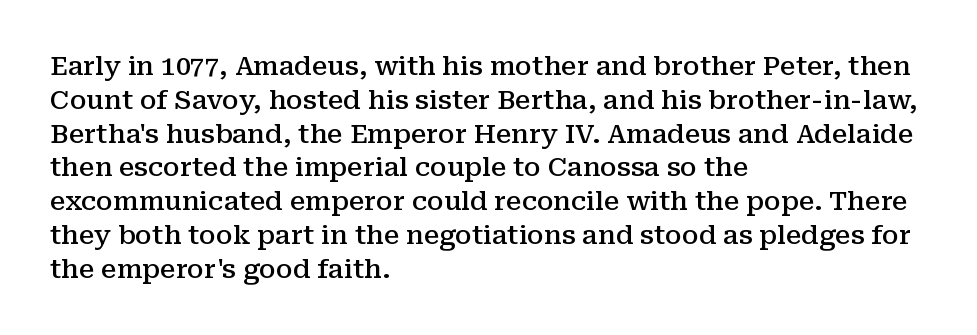
Q: Is the text bold? A: Semi-bold.
Q: Is the text italic (slanted)? A: No, it is upright.
Q: Is the text underlined? A: No.
Q: How is the paragraph aligned? A: Left-aligned.
Q: Is the spacing between letters normal or unusually wide? A: Normal.
Q: Is the spacing between lines tight, normal or loose? A: Normal.
